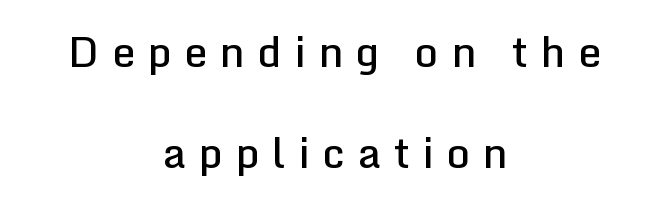
Q: Is the text bold? A: Semi-bold.
Q: Is the text italic (slanted)? A: No, it is upright.
Q: Is the typeface a serif or a sans-serif typeface? A: Sans-serif.
Q: Is the text underlined? A: No.
Q: How is the paragraph aligned? A: Centered.
Q: Is the spacing between letters normal or unusually wide? A: Unusually wide.
Q: Is the spacing between lines tight, normal or loose? A: Loose.
Q: Width (condensed, normal, or wide)? A: Normal.
Q: Stroke contrast? A: Low.
Q: x-height? A: Medium.
Q: Monospaced? A: No.
